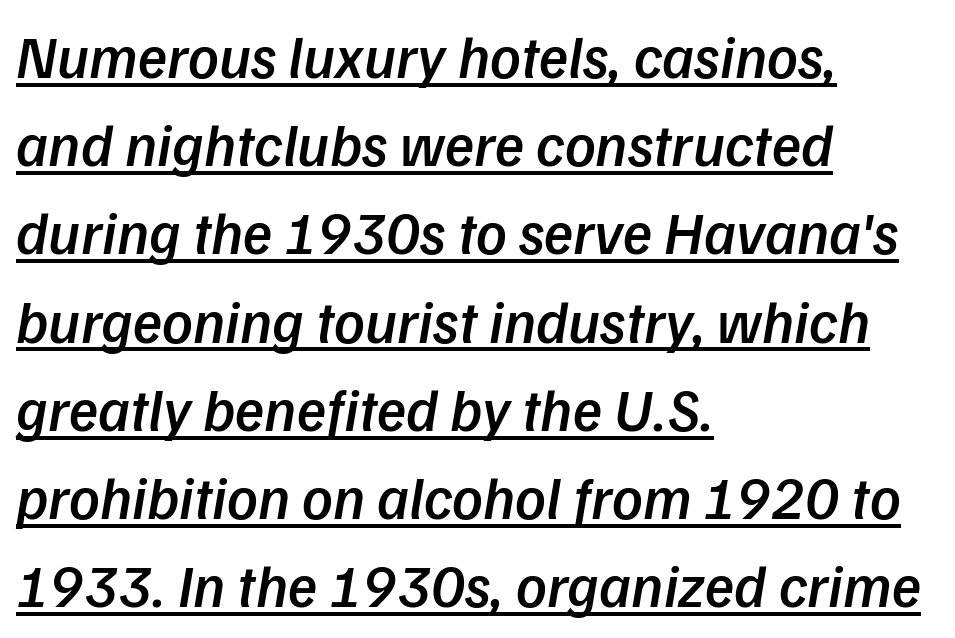
{"serif": "no", "bold": "semi", "weight": "semibold", "width": "normal", "stroke_contrast": "low", "x_height": "medium", "monospaced": "no", "underline": "yes", "align": "left", "line_spacing": "normal", "line_spacing_ratio": 1.47, "letter_spacing": "normal", "letter_spacing_em": 0.0, "glyph_px": 60}
